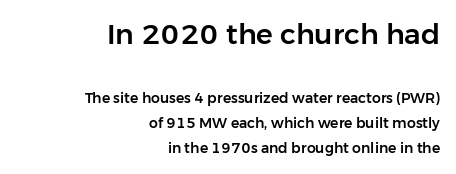
{"serif": "no", "italic": "no", "width": "normal", "stroke_contrast": "low", "x_height": "medium", "monospaced": "no", "underline": "no", "align": "right", "line_spacing_ratio": 1.8, "letter_spacing": "normal", "letter_spacing_em": 0.0, "larger_block": "first", "size_ratio": 2.0, "glyph_px": 28}
